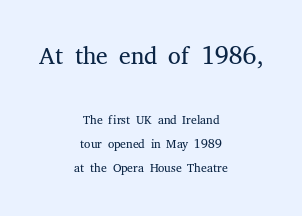
Q: Is the text bold? A: No.
Q: Is the text italic (slanted)? A: No, it is upright.
Q: Is the typeface a serif or a sans-serif typeface? A: Serif.
Q: Is the text underlined? A: No.
Q: How is the paragraph aligned? A: Centered.
Q: Is the spacing between letters normal or unusually wide? A: Normal.
Q: Is the spacing between lines tight, normal or loose? A: Normal.
Q: Which block of text is set in a larger size, the first (top) or the second (bottom)? A: The first (top) one.
Q: Width (condensed, normal, or wide)? A: Normal.
Q: Stroke contrast? A: Medium.
Q: x-height? A: Medium.
Q: Monospaced? A: No.
